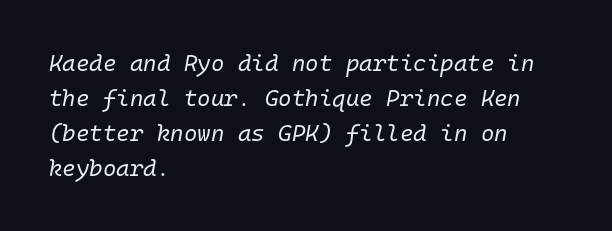
{"italic": "yes", "lean": "right", "slant_degrees": 10, "bold": "no", "underline": "no", "align": "left", "line_spacing": "normal", "line_spacing_ratio": 1.52, "letter_spacing": "normal", "letter_spacing_em": 0.0, "glyph_px": 23}
